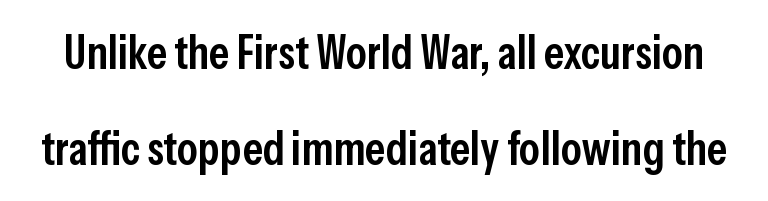
Q: Is the text bold? A: Semi-bold.
Q: Is the text italic (slanted)? A: No, it is upright.
Q: Is the typeface a serif or a sans-serif typeface? A: Sans-serif.
Q: Is the text underlined? A: No.
Q: Is the spacing between letters normal or unusually wide? A: Normal.
Q: Is the spacing between lines tight, normal or loose? A: Loose.
Q: Width (condensed, normal, or wide)? A: Condensed.
Q: Stroke contrast? A: Low.
Q: x-height? A: Medium.
Q: Monospaced? A: No.
